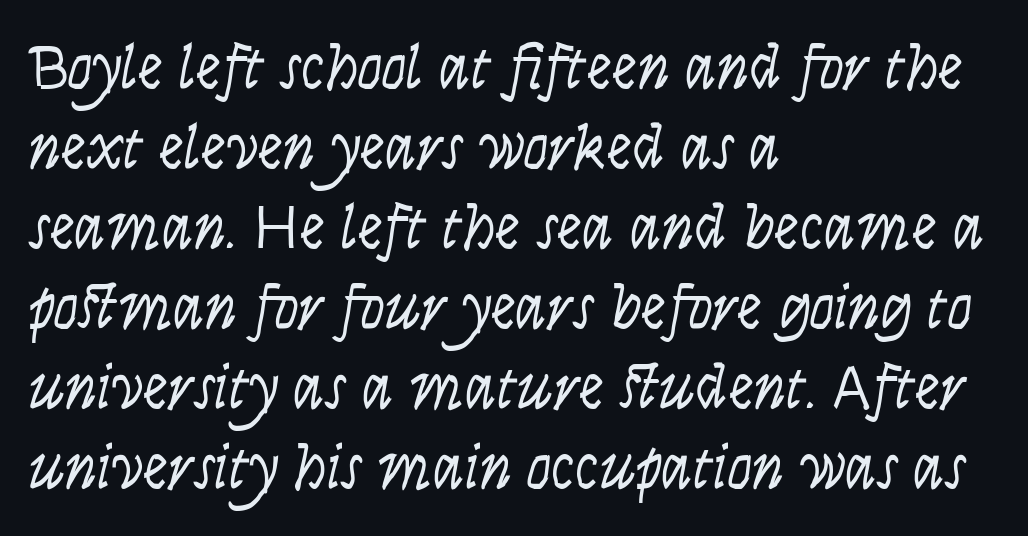
The letters advance in unequal steps, a hallmark of proportional type. The passage shown is not underscored anywhere. There is no visible air inserted between adjacent glyphs. If you measured baseline to baseline, you'd find a middling distance. Teacher's note: observe the even left margin — that is flush-left alignment. The designer went with a sans here, leaving each stem footless.
